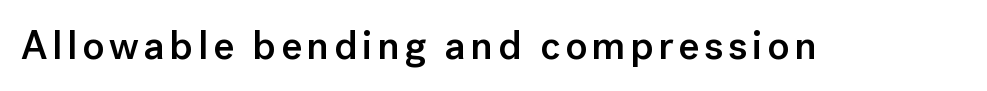
{"serif": "no", "italic": "no", "bold": "semi", "weight": "semibold", "width": "normal", "stroke_contrast": "low", "x_height": "medium", "monospaced": "no", "underline": "no", "glyph_px": 40}
